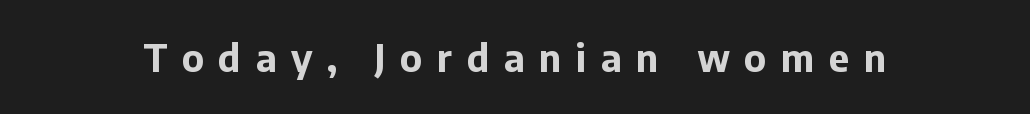
The image shows 37 px bold sans-serif type, upright; set unusually wide letter spacing (+0.39 em), not underlined; low stroke contrast and a medium x-height.
